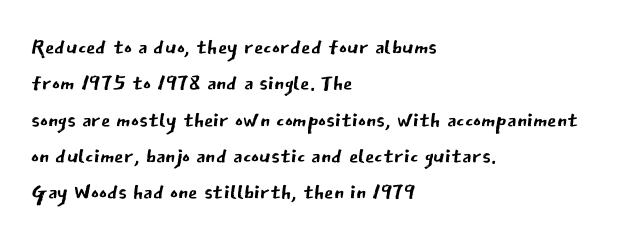
{"serif": "no", "italic": "no", "bold": "no", "weight": "regular", "width": "normal", "stroke_contrast": "low", "x_height": "medium", "monospaced": "no", "underline": "no", "align": "left", "line_spacing_ratio": 1.21, "letter_spacing": "normal", "letter_spacing_em": 0.0, "glyph_px": 30}
